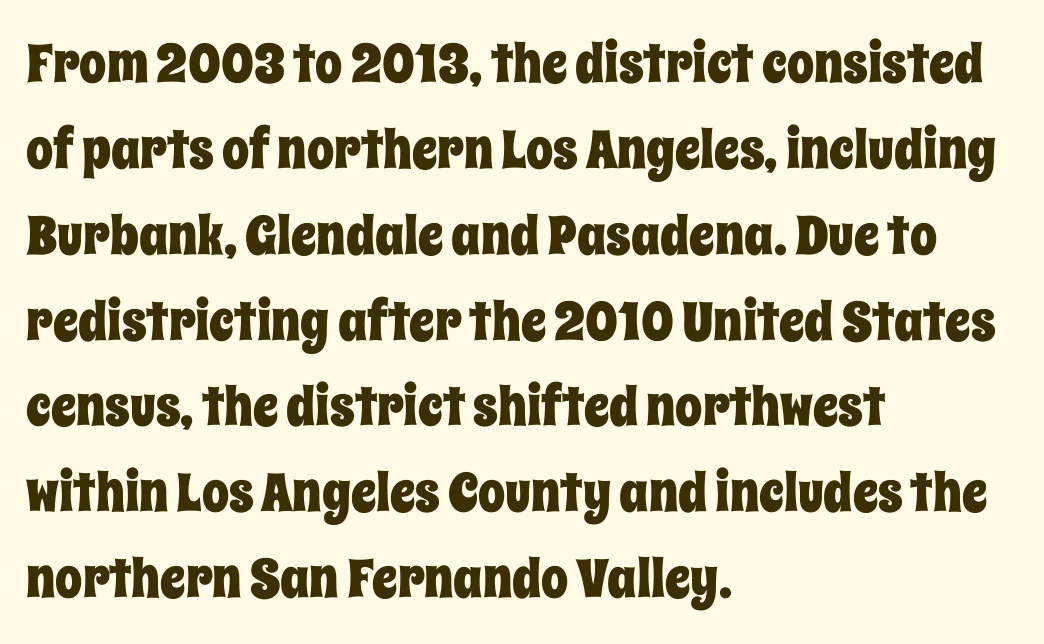
{"italic": "no", "width": "condensed", "stroke_contrast": "low", "x_height": "large", "monospaced": "no", "underline": "no", "align": "left", "line_spacing": "normal", "line_spacing_ratio": 1.59, "letter_spacing": "normal", "letter_spacing_em": 0.0, "glyph_px": 54}
